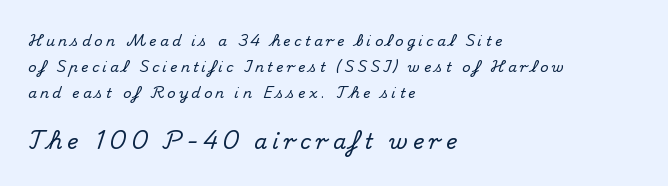
Q: Is the text italic (slanted)? A: Yes.
Q: Is the text underlined? A: No.
Q: How is the paragraph aligned? A: Left-aligned.
Q: Is the spacing between letters normal or unusually wide? A: Unusually wide.
Q: Which block of text is set in a larger size, the first (top) or the second (bottom)? A: The second (bottom) one.
